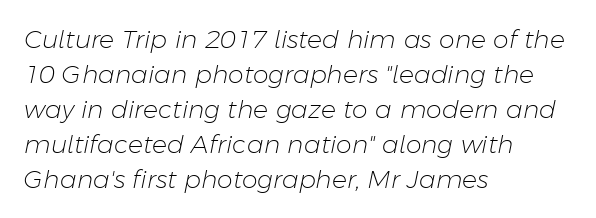
The image shows 25 px text type, italic (leaning right); set left-aligned, normal line spacing (1.4x), normal letter spacing, not underlined.
